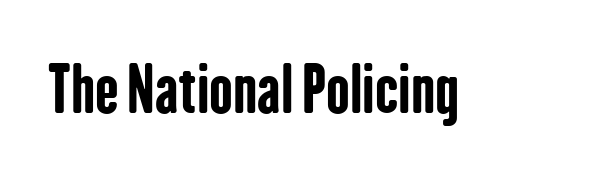
The face used here is a sans, in the tradition of grotesques and geometrics. Proportional: the letters do not fall into vertical columns. Honestly, there is no underline to notice here at all. Italic? Not at all — the glyphs are vertical.
